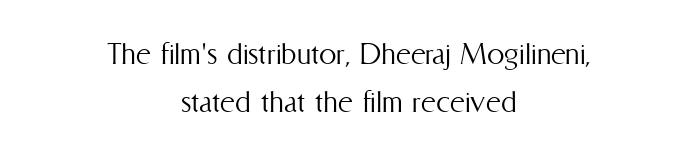
How would I describe the line gaps? Plain and ordinary. Character widths vary here, with narrow letters taking less room than wide ones. The specimen reads as upright at a glance. Descender tails drop into unmarked territory.
